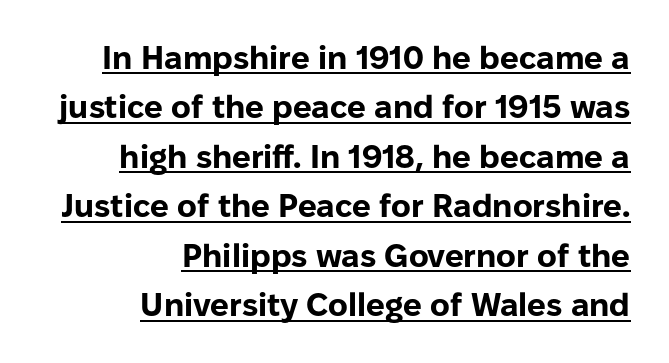
Q: Is the text bold? A: Yes.
Q: Is the text italic (slanted)? A: No, it is upright.
Q: Is the typeface a serif or a sans-serif typeface? A: Sans-serif.
Q: Is the text underlined? A: Yes.
Q: How is the paragraph aligned? A: Right-aligned.
Q: Is the spacing between letters normal or unusually wide? A: Normal.
Q: Is the spacing between lines tight, normal or loose? A: Normal.
Q: Width (condensed, normal, or wide)? A: Normal.
Q: Stroke contrast? A: Low.
Q: x-height? A: Medium.
Q: Monospaced? A: No.
